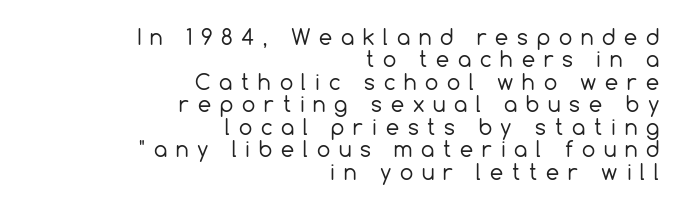
The image shows 21 px text type, upright; set right-aligned, tight line spacing (1.07x), unusually wide letter spacing (+0.42 em), not underlined.
